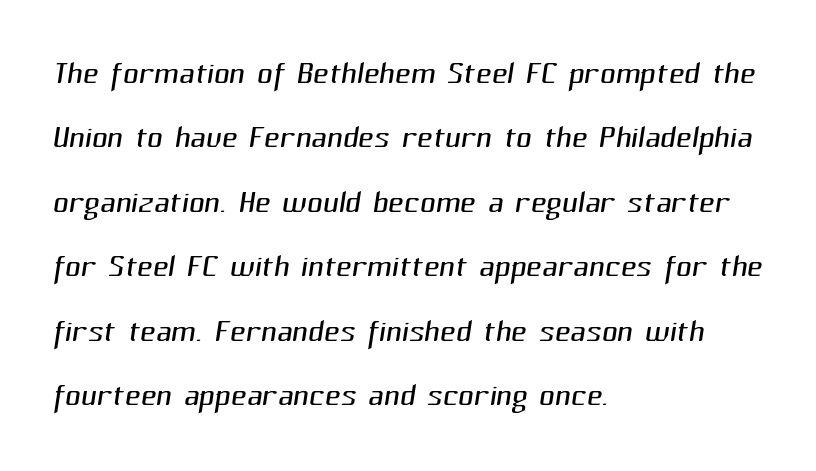
The image shows 43 px light sans-serif type; set left-aligned, normal line spacing (1.5x), normal letter spacing, not underlined; medium stroke contrast and a medium x-height.
